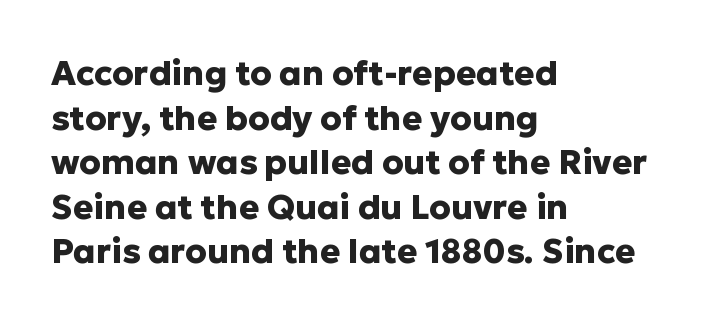
Inter-character spacing is left at the font's built-in metrics. Honestly, there is no underline to notice here at all. One glance says typical: line gaps are just what's usual. Posture: upright roman. Strokes here are thick enough to call this a true bold.
